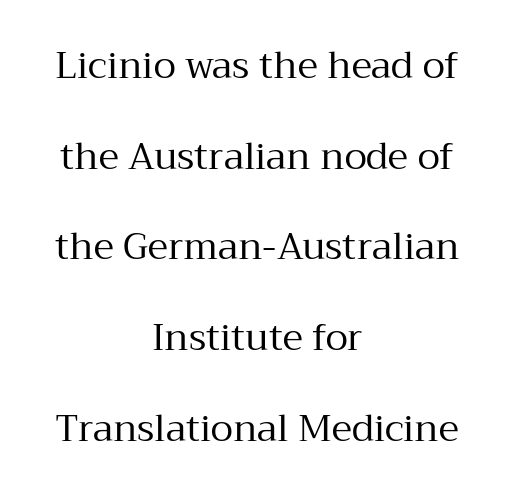
Q: Is the text bold? A: No.
Q: Is the text italic (slanted)? A: No, it is upright.
Q: Is the typeface a serif or a sans-serif typeface? A: Serif.
Q: Is the text underlined? A: No.
Q: How is the paragraph aligned? A: Centered.
Q: Is the spacing between letters normal or unusually wide? A: Normal.
Q: Is the spacing between lines tight, normal or loose? A: Loose.
Q: Width (condensed, normal, or wide)? A: Normal.
Q: Stroke contrast? A: Medium.
Q: x-height? A: Medium.
Q: Monospaced? A: No.
